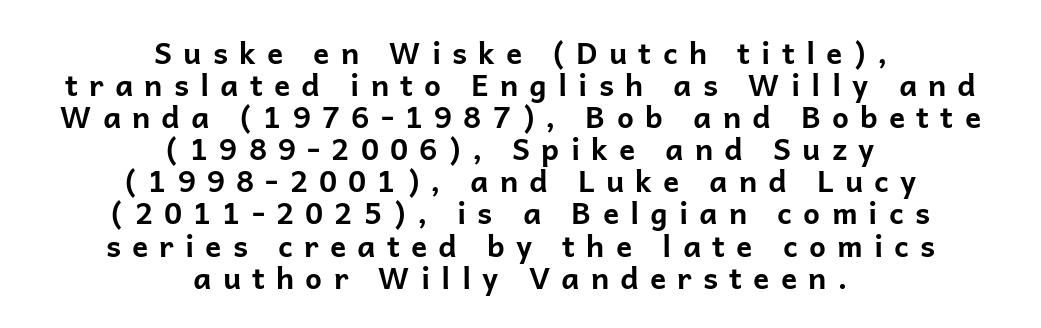
Q: Is the text bold? A: Yes.
Q: Is the text italic (slanted)? A: No, it is upright.
Q: Is the typeface a serif or a sans-serif typeface? A: Sans-serif.
Q: Is the text underlined? A: No.
Q: How is the paragraph aligned? A: Centered.
Q: Is the spacing between letters normal or unusually wide? A: Unusually wide.
Q: Is the spacing between lines tight, normal or loose? A: Tight.
Q: Width (condensed, normal, or wide)? A: Normal.
Q: Stroke contrast? A: Low.
Q: x-height? A: Medium.
Q: Monospaced? A: No.
